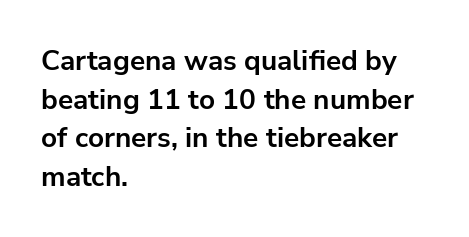
The image shows 28 px bold sans-serif type, upright; set left-aligned, normal line spacing (1.38x), normal letter spacing, not underlined; low stroke contrast and a medium x-height.
